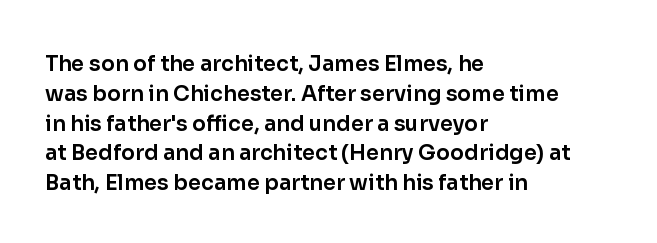
The image shows 21 px text type, upright; set left-aligned, normal line spacing (1.42x), normal letter spacing, not underlined.
